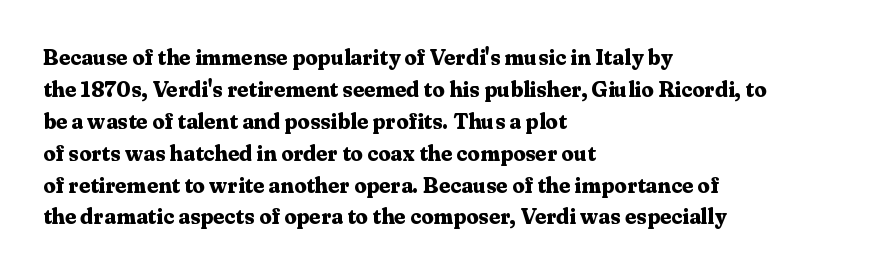
The image shows 22 px bold type, upright; set left-aligned, normal line spacing (1.45x), normal letter spacing, not underlined.
